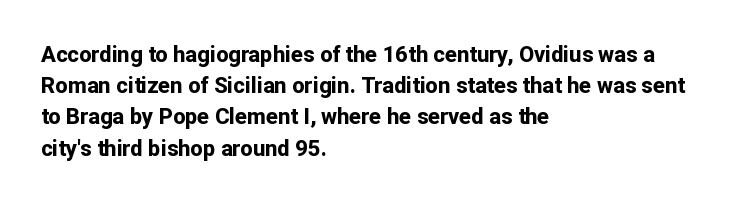
{"italic": "no", "bold": "yes", "underline": "no", "align": "left", "line_spacing": "normal", "line_spacing_ratio": 1.42, "letter_spacing": "normal", "letter_spacing_em": 0.0, "glyph_px": 22}
